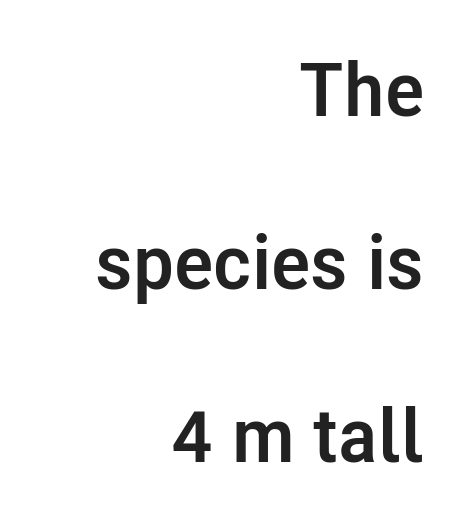
A typesetter would call this zero additional tracking. This sample uses a sans-serif face. Summary of weight: heavy, a full bold. Loosely led — the rows are spread out. Typeset ragged left — the right edge is the straight one. Characters remain perfectly vertical along every line.
